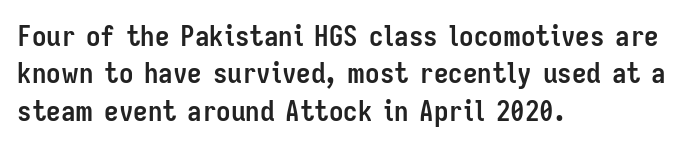
Q: Is the text bold? A: Yes.
Q: Is the text italic (slanted)? A: No, it is upright.
Q: Is the typeface a serif or a sans-serif typeface? A: Sans-serif.
Q: Is the text underlined? A: No.
Q: How is the paragraph aligned? A: Left-aligned.
Q: Is the spacing between letters normal or unusually wide? A: Normal.
Q: Is the spacing between lines tight, normal or loose? A: Normal.
Q: Width (condensed, normal, or wide)? A: Condensed.
Q: Stroke contrast? A: Low.
Q: x-height? A: Medium.
Q: Monospaced? A: No.
